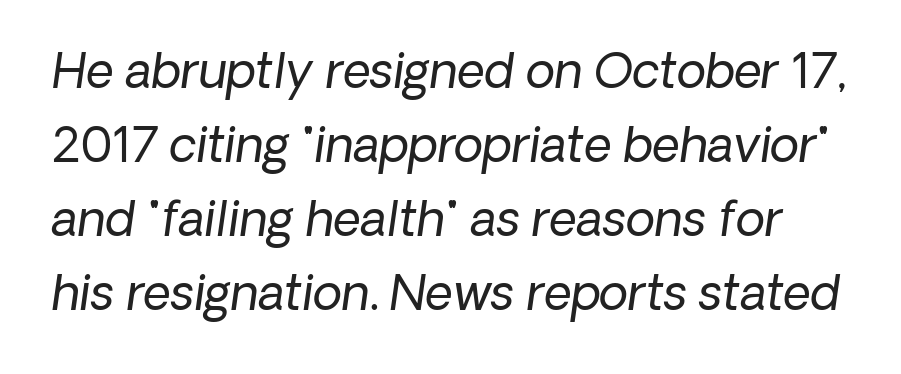
{"serif": "no", "bold": "no", "weight": "regular", "width": "normal", "stroke_contrast": "low", "x_height": "medium", "monospaced": "no", "underline": "no", "line_spacing": "normal", "line_spacing_ratio": 1.54, "letter_spacing": "normal", "letter_spacing_em": 0.0, "glyph_px": 48}
